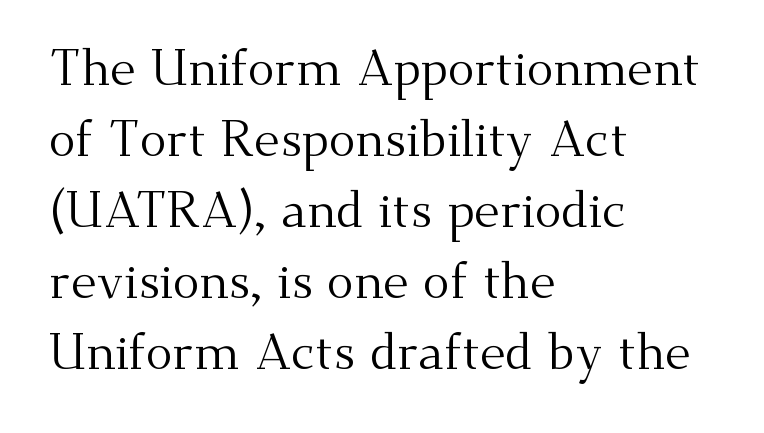
The font's upright variant was chosen for this text. Font category for this specimen: serif. The passage shown is typed in a proportional face where columns would drift. The typesetter chose a ragged-right arrangement here.
